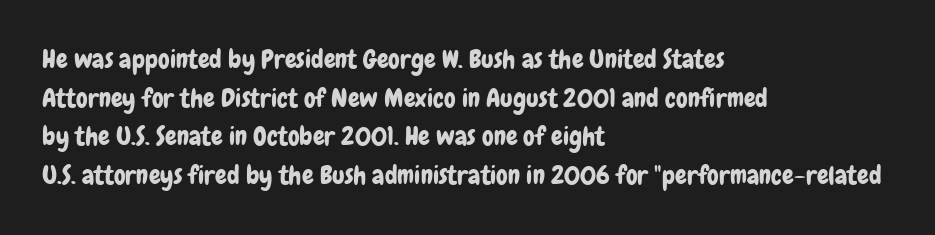
If you measured baseline to baseline, you'd find a middling distance. The line texture is even and compact thanks to regular tracking. Descender tails drop into unmarked territory. Posture: upright roman. Horizontally, the lines are justified to the leading edge only.
